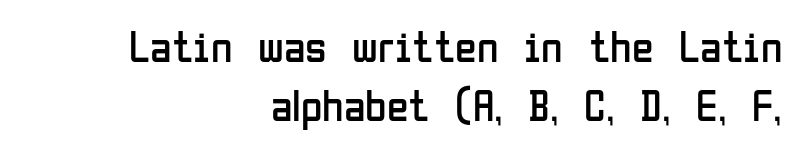
{"serif": "no", "italic": "no", "bold": "no", "weight": "regular", "width": "condensed", "stroke_contrast": "low", "x_height": "medium", "monospaced": "no", "underline": "no", "align": "right", "line_spacing": "normal", "line_spacing_ratio": 1.34, "letter_spacing": "normal", "letter_spacing_em": 0.0, "glyph_px": 44}
